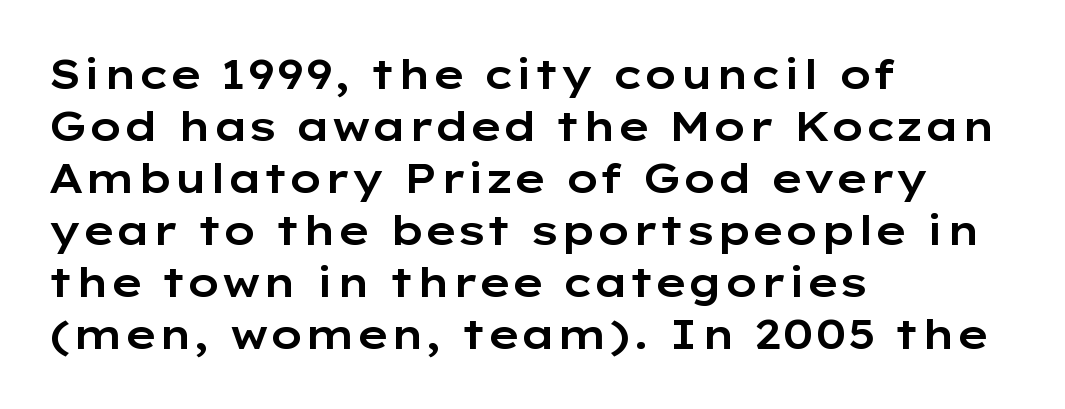
A sans-serif font was chosen for this passage. The letterforms sit shoulder to shoulder at normal distance. The words here are not underlined. A student would call this left alignment; a typographer would say flush left, rag right. The face used here is proportionally spaced, like ordinary book or web type.
